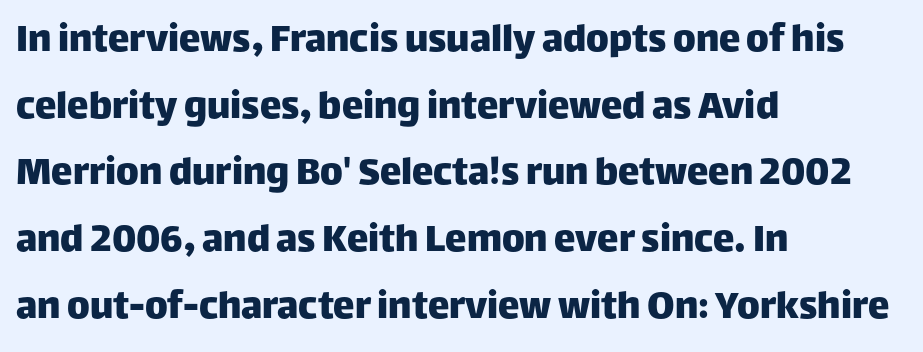
Nobody drew a line under any word here. A typesetter would call this leading conventional body-copy spacing. The lines in this sample share a left origin and differ only in where they stop. Are there feet on the stems? There aren't — it's a sans. Do the characters align in a grid? No, the font is proportional.
